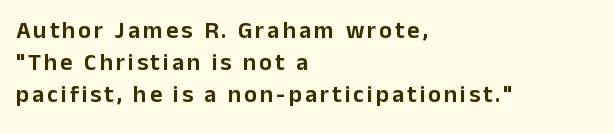
These lines are set flush left with a ragged right edge. Words float on clear page, feet unadorned. The passage shown stacks its lines at a standard gap. The lettering stays uniformly vertical, giving the passage a roman look.
